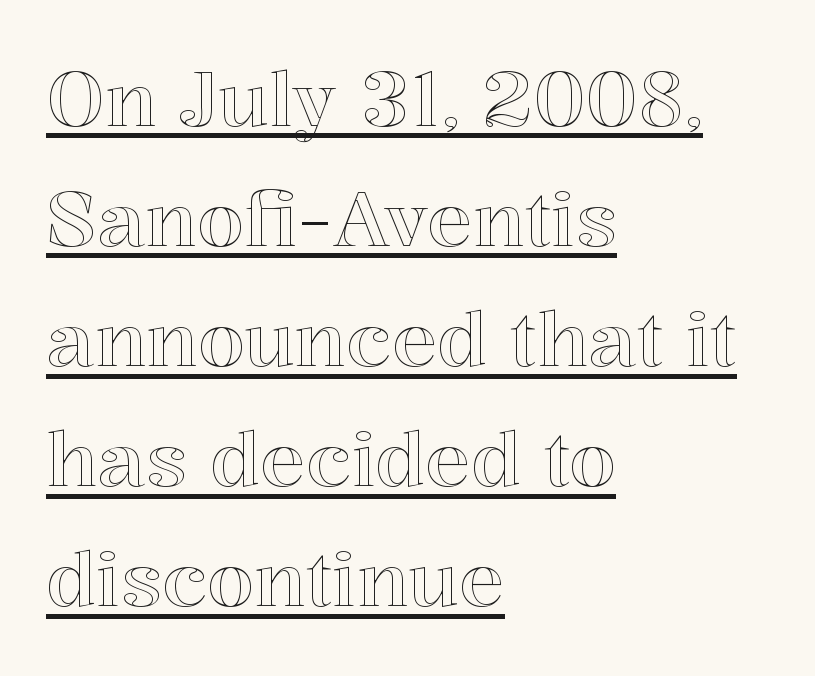
The image shows 76 px text type, upright; set left-aligned, normal line spacing (1.58x), normal letter spacing, underlined; a medium x-height.
